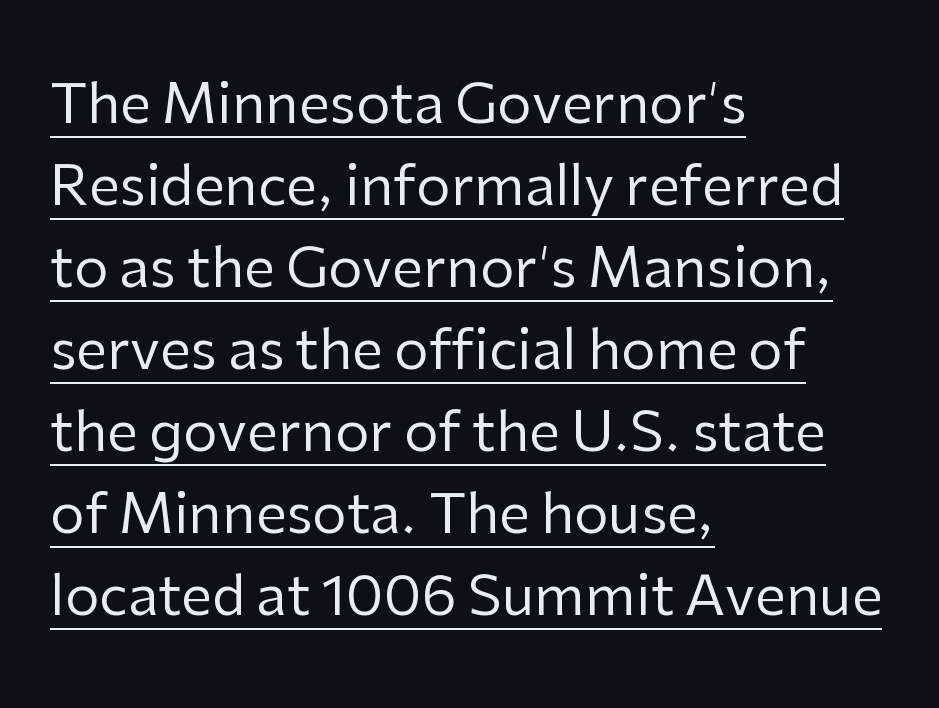
The image shows 55 px regular-weight sans-serif type, upright; set left-aligned, normal line spacing (1.49x), normal letter spacing, underlined; low stroke contrast and a medium x-height.
